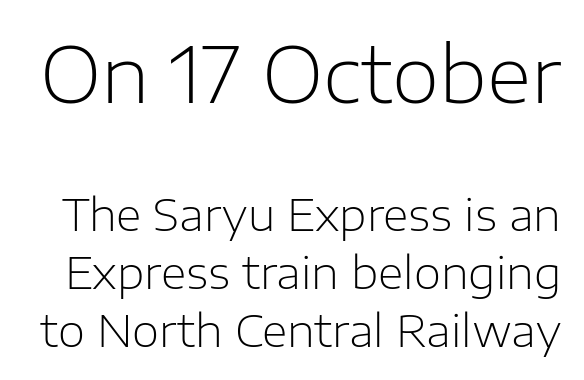
Q: Is the text bold? A: No.
Q: Is the text italic (slanted)? A: No, it is upright.
Q: Is the typeface a serif or a sans-serif typeface? A: Sans-serif.
Q: Is the text underlined? A: No.
Q: Is the spacing between letters normal or unusually wide? A: Normal.
Q: Is the spacing between lines tight, normal or loose? A: Normal.
Q: Which block of text is set in a larger size, the first (top) or the second (bottom)? A: The first (top) one.
Q: Width (condensed, normal, or wide)? A: Normal.
Q: Stroke contrast? A: Low.
Q: x-height? A: Medium.
Q: Monospaced? A: No.
